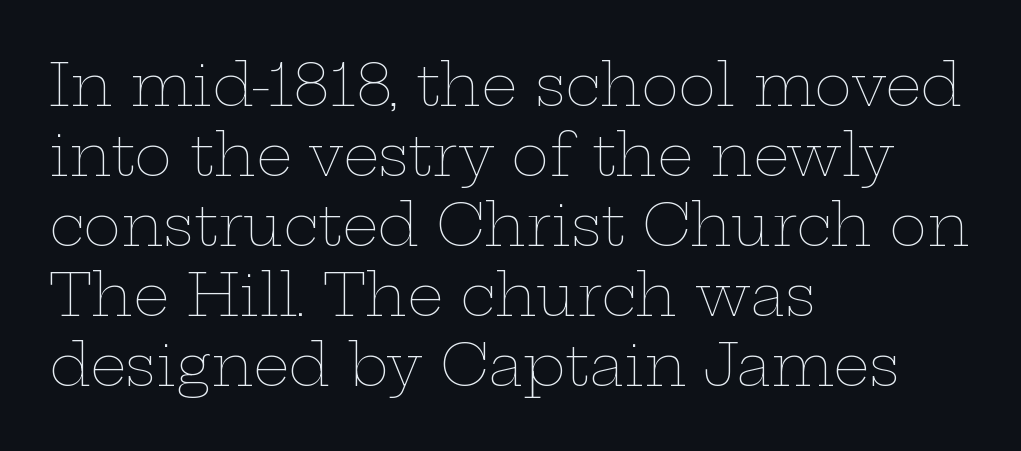
{"italic": "no", "bold": "no", "weight": "thin", "width": "wide", "stroke_contrast": "low", "x_height": "medium", "monospaced": "no", "underline": "no", "align": "left", "line_spacing_ratio": 1.23, "letter_spacing": "normal", "letter_spacing_em": 0.0, "glyph_px": 57}
